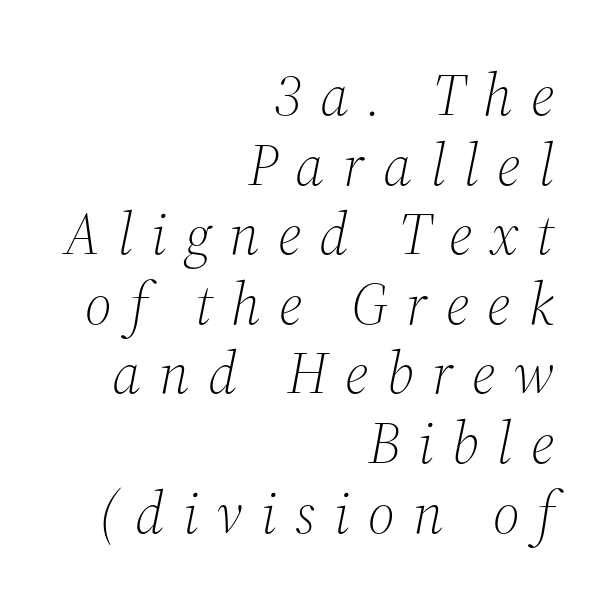
Each row of text sits above clean, open space. The passage is arranged like a letterhead date or caption credit — flush right. The rendering inserts visible extra space after every character. Letters have the restrained weight of plain body copy at most. Italic? Definitely — the glyphs are oblique. Look at the bottom of the vertical strokes: they flare into serifs here.
